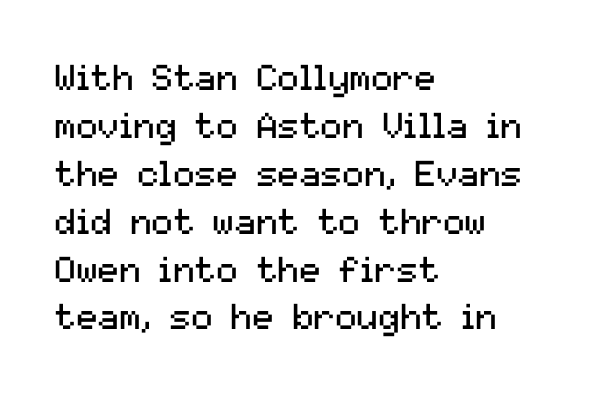
{"serif": "no", "italic": "no", "bold": "no", "weight": "regular", "width": "normal", "stroke_contrast": "medium", "x_height": "medium", "monospaced": "no", "underline": "no", "align": "left", "line_spacing": "normal", "line_spacing_ratio": 1.33, "letter_spacing": "normal", "letter_spacing_em": 0.0, "glyph_px": 36}
